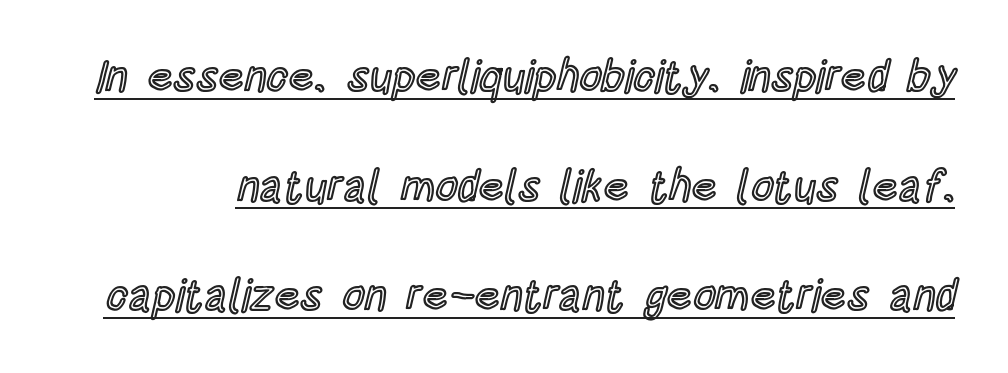
{"width": "condensed", "x_height": "large", "monospaced": "no", "underline": "yes", "line_spacing": "loose", "line_spacing_ratio": 2.49, "letter_spacing": "normal", "letter_spacing_em": 0.0, "glyph_px": 44}
